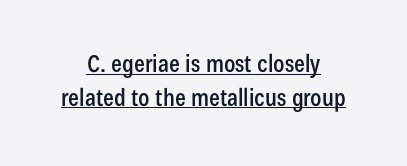
Q: Is the text italic (slanted)? A: No, it is upright.
Q: Is the text underlined? A: Yes.
Q: How is the paragraph aligned? A: Centered.
Q: Is the spacing between letters normal or unusually wide? A: Normal.
Q: Is the spacing between lines tight, normal or loose? A: Normal.
